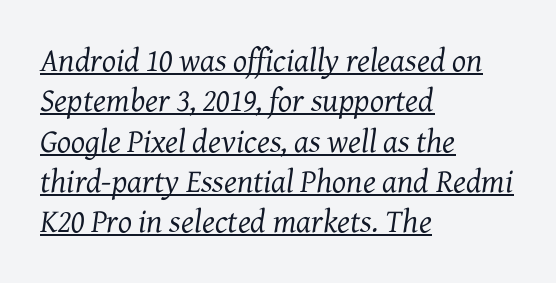
This is oblique type, the kind used for emphasis or titles. Tracking here is standard; glyphs follow each other at the usual distance. Old-style or modern, the face here clearly has serifs. Is the block centered? No — it sits flush against the left margin. No heavy texture on the line: the type isn't bold.
